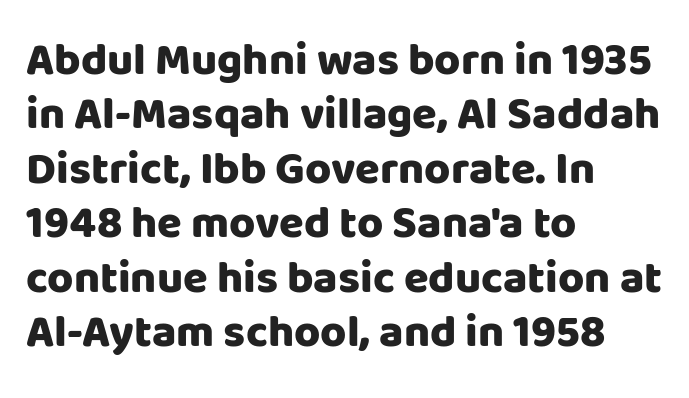
Check where the strokes stop: nothing finishes them off — pure sans. Is this a fixed-width face? No — the glyphs have proportional, varying widths. Does the copy run flush right? No — it runs flush left. Ordinary non-slanted type is in use.
